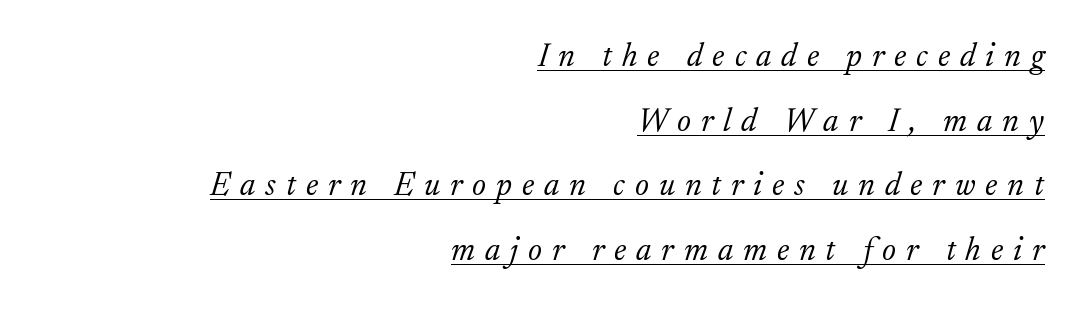
Airy leading. Varying glyph widths throughout — classic text-font behaviour. The text carries the slant typical of an italic or oblique font. Small tapered or slab feet sit at the stroke ends, so this counts as serif. The lines in this sample share a right terminus and differ only in where they begin.
